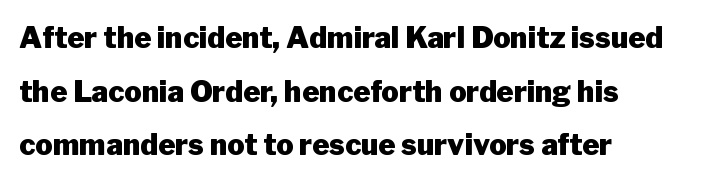
The image shows 29 px heavy sans-serif type, upright; set left-aligned, line spacing 1.85x, normal letter spacing, not underlined; low stroke contrast and a medium x-height.
